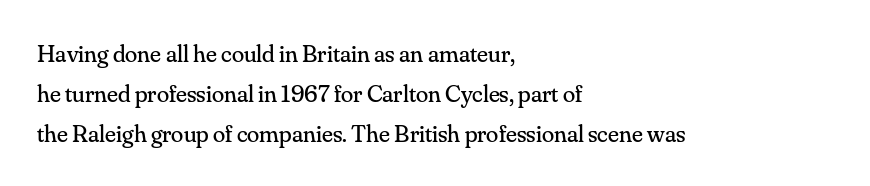
The image shows 25 px text type, upright; set left-aligned, normal line spacing (1.6x), normal letter spacing, not underlined.
